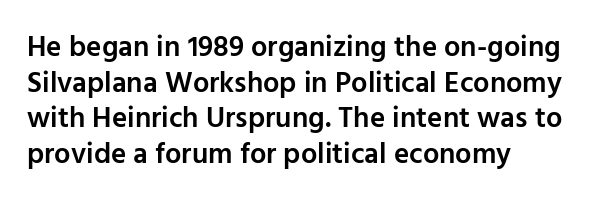
{"serif": "no", "italic": "no", "bold": "semi", "weight": "semibold", "width": "normal", "stroke_contrast": "low", "x_height": "medium", "monospaced": "no", "underline": "no", "align": "left", "line_spacing_ratio": 1.23, "letter_spacing": "normal", "letter_spacing_em": 0.0, "glyph_px": 29}
